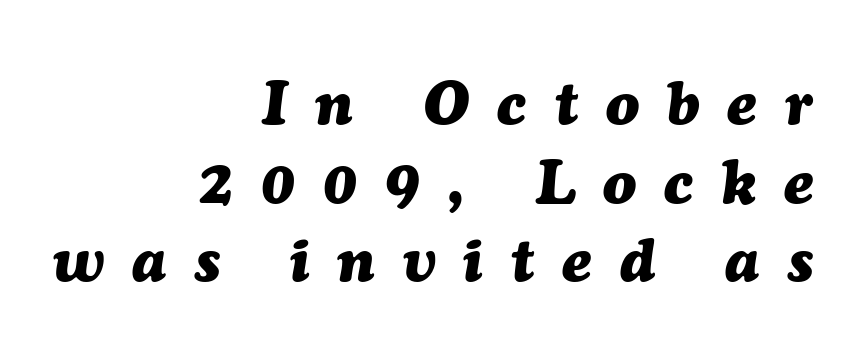
Q: Is the text bold? A: Yes.
Q: Is the text italic (slanted)? A: Yes, it leans right by about 7 degrees.
Q: Is the text underlined? A: No.
Q: How is the paragraph aligned? A: Right-aligned.
Q: Is the spacing between letters normal or unusually wide? A: Unusually wide.
Q: Is the spacing between lines tight, normal or loose? A: Normal.
Q: Width (condensed, normal, or wide)? A: Normal.
Q: Stroke contrast? A: Medium.
Q: x-height? A: Medium.
Q: Monospaced? A: No.
